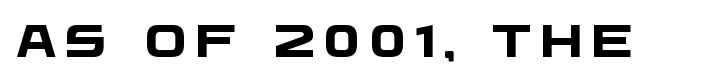
Q: Is the text bold? A: Yes.
Q: Is the typeface a serif or a sans-serif typeface? A: Sans-serif.
Q: Is the text underlined? A: No.
Q: Width (condensed, normal, or wide)? A: Wide.
Q: Stroke contrast? A: Low.
Q: x-height? A: Large.
Q: Monospaced? A: No.
